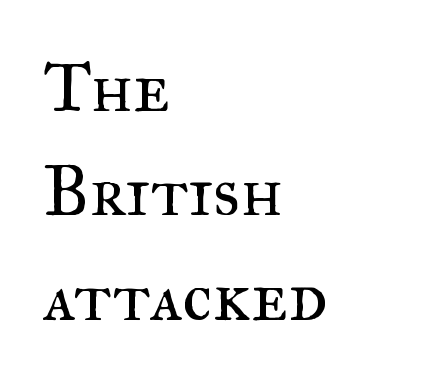
Q: Is the text bold? A: No.
Q: Is the text italic (slanted)? A: No, it is upright.
Q: Is the typeface a serif or a sans-serif typeface? A: Serif.
Q: Is the text underlined? A: No.
Q: How is the paragraph aligned? A: Left-aligned.
Q: Is the spacing between letters normal or unusually wide? A: Normal.
Q: Is the spacing between lines tight, normal or loose? A: Normal.
Q: Width (condensed, normal, or wide)? A: Normal.
Q: Stroke contrast? A: Medium.
Q: x-height? A: Small.
Q: Monospaced? A: No.
